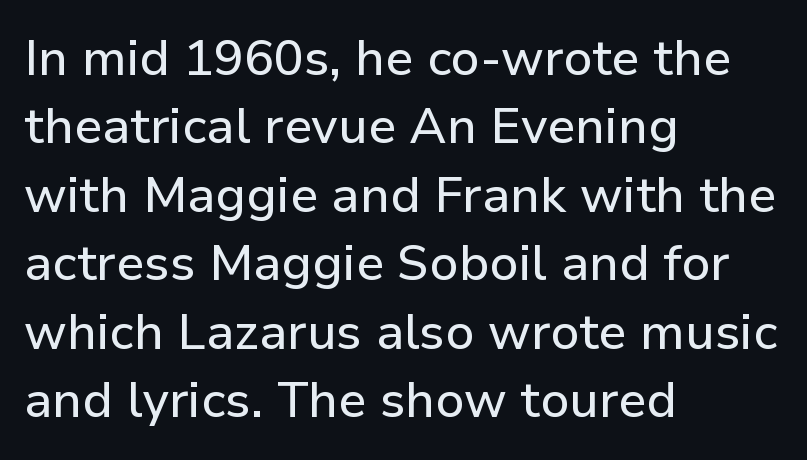
The image shows 50 px sans-serif type, upright; set left-aligned, normal line spacing (1.37x), normal letter spacing, not underlined; low stroke contrast and a medium x-height.
